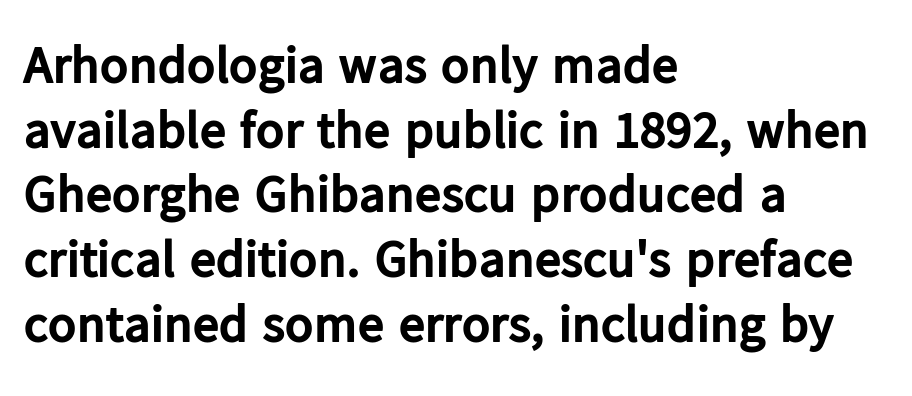
{"serif": "no", "italic": "no", "bold": "yes", "weight": "bold", "width": "normal", "stroke_contrast": "low", "x_height": "medium", "monospaced": "no", "underline": "no", "align": "left", "line_spacing_ratio": 1.22, "letter_spacing": "normal", "letter_spacing_em": 0.0, "glyph_px": 53}
